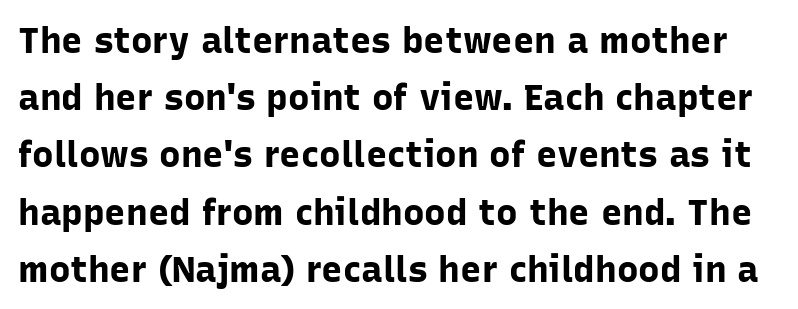
Q: Is the text bold? A: Yes.
Q: Is the text italic (slanted)? A: No, it is upright.
Q: Is the typeface a serif or a sans-serif typeface? A: Sans-serif.
Q: Is the text underlined? A: No.
Q: Is the spacing between letters normal or unusually wide? A: Normal.
Q: Is the spacing between lines tight, normal or loose? A: Normal.
Q: Width (condensed, normal, or wide)? A: Normal.
Q: Stroke contrast? A: Low.
Q: x-height? A: Medium.
Q: Monospaced? A: No.
